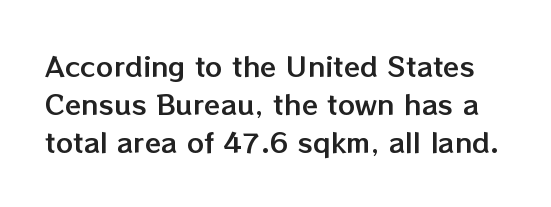
The image shows 27 px text type, upright; set normal line spacing (1.41x), normal letter spacing, not underlined.
